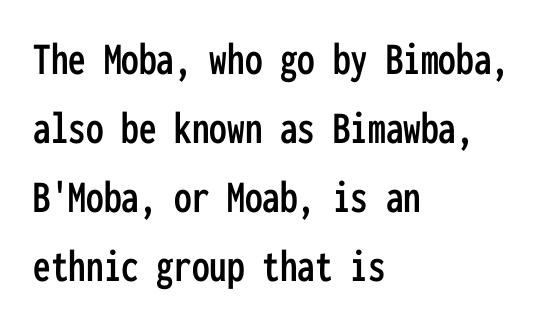
Q: Is the text italic (slanted)? A: No, it is upright.
Q: Is the typeface a serif or a sans-serif typeface? A: Sans-serif.
Q: Is the text underlined? A: No.
Q: How is the paragraph aligned? A: Left-aligned.
Q: Is the spacing between letters normal or unusually wide? A: Normal.
Q: Is the spacing between lines tight, normal or loose? A: Normal.
Q: Width (condensed, normal, or wide)? A: Condensed.
Q: Stroke contrast? A: Low.
Q: x-height? A: Medium.
Q: Monospaced? A: Yes.
